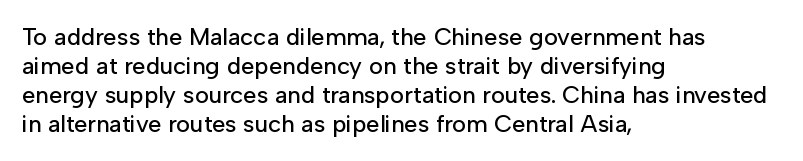
The image shows 24 px text type, upright; set left-aligned, line spacing 1.21x, normal letter spacing, not underlined.
